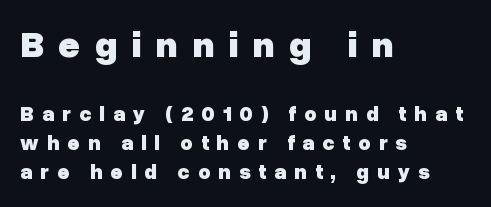
{"serif": "no", "italic": "no", "bold": "yes", "weight": "heavy", "width": "normal", "stroke_contrast": "low", "x_height": "medium", "monospaced": "no", "underline": "no", "align": "left", "line_spacing": "normal", "line_spacing_ratio": 1.37, "letter_spacing": "wide", "letter_spacing_em": 0.38, "larger_block": "first", "size_ratio": 1.76, "glyph_px": 37}
